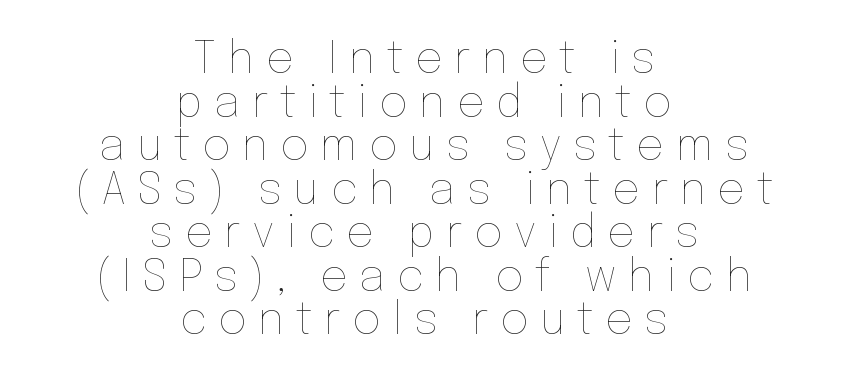
These lines huddle together more closely than default settings would place them. The letters advance in unequal steps, a hallmark of proportional type. Which margin do the lines hug? Neither — every line sits in the middle. Tracking here is generous; glyphs stand well apart from one another. The strokes carry an ordinary text weight at most. Anything drawn beneath the words? Only blank space.
